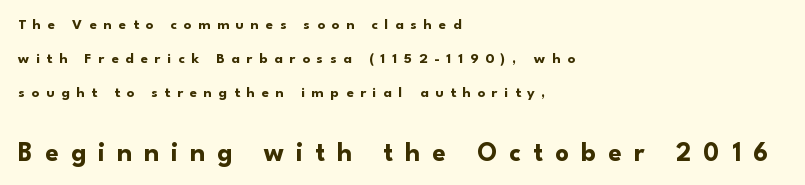
The image shows 27 px bold type, upright; set left-aligned, loose line spacing (2.27x), unusually wide letter spacing (+0.45 em), not underlined; the second (bottom) block is 1.8x larger.
